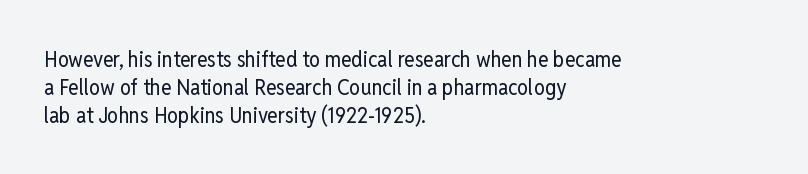
Q: Is the text bold? A: No.
Q: Is the text italic (slanted)? A: No, it is upright.
Q: Is the text underlined? A: No.
Q: How is the paragraph aligned? A: Left-aligned.
Q: Is the spacing between letters normal or unusually wide? A: Normal.
Q: Is the spacing between lines tight, normal or loose? A: Normal.
